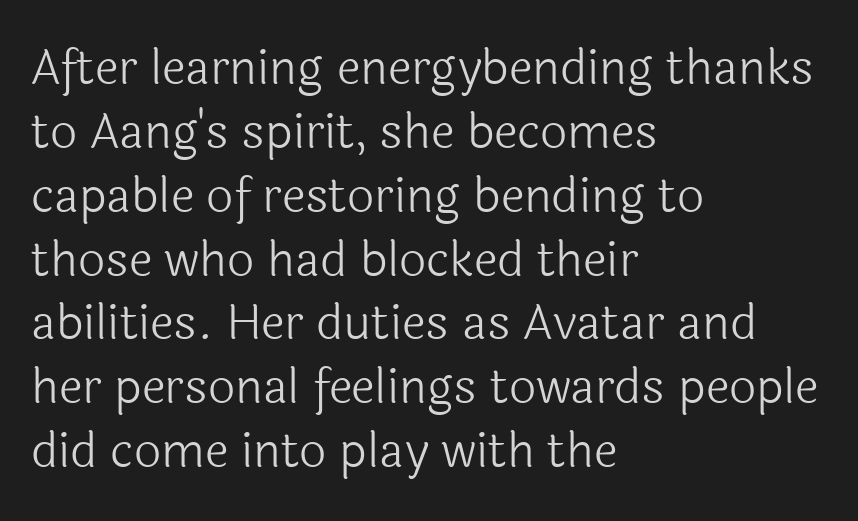
The image shows 48 px light sans-serif type, upright; set left-aligned, normal line spacing (1.33x), normal letter spacing, not underlined; a medium x-height.
